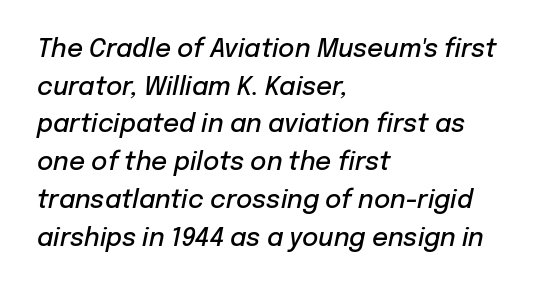
{"italic": "yes", "lean": "right", "slant_degrees": 12, "bold": "semi", "underline": "no", "align": "left", "line_spacing": "normal", "line_spacing_ratio": 1.51, "letter_spacing": "normal", "letter_spacing_em": 0.0, "glyph_px": 25}
